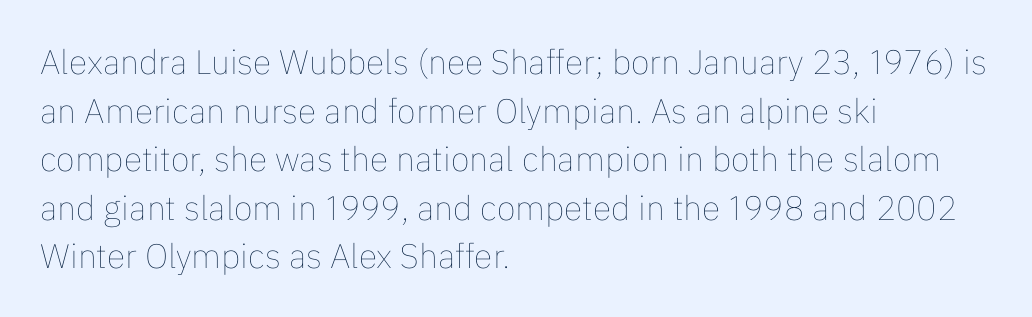
The image shows 34 px thin type, upright; set left-aligned, normal line spacing (1.43x), normal letter spacing, not underlined; low stroke contrast and a medium x-height.
